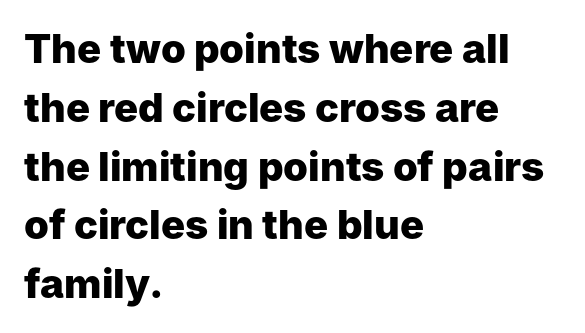
{"serif": "no", "italic": "no", "bold": "yes", "weight": "heavy", "width": "normal", "stroke_contrast": "low", "x_height": "medium", "monospaced": "no", "underline": "no", "align": "left", "line_spacing": "normal", "line_spacing_ratio": 1.47, "letter_spacing": "normal", "letter_spacing_em": 0.0, "glyph_px": 40}
